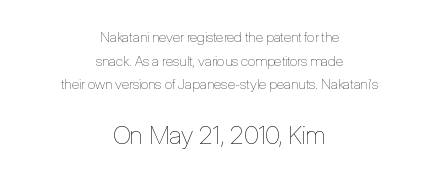
{"italic": "no", "bold": "no", "underline": "no", "align": "center", "line_spacing": "normal", "line_spacing_ratio": 1.69, "letter_spacing": "normal", "letter_spacing_em": 0.0, "larger_block": "second", "size_ratio": 1.79, "glyph_px": 25}
